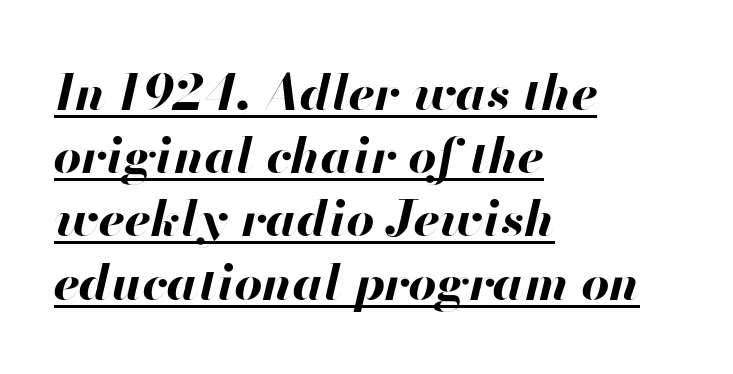
These lines sit exactly where default settings would place them. Letter spacing: default. The rendering uses the underline text-decoration. The whole block is typeset with a tilt.
